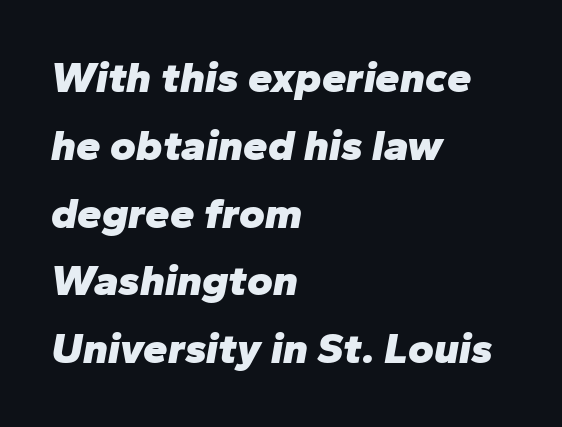
Q: Is the text bold? A: Yes.
Q: Is the text italic (slanted)? A: Yes, it leans right by about 10 degrees.
Q: Is the text underlined? A: No.
Q: How is the paragraph aligned? A: Left-aligned.
Q: Is the spacing between letters normal or unusually wide? A: Normal.
Q: Is the spacing between lines tight, normal or loose? A: Normal.
Q: Width (condensed, normal, or wide)? A: Normal.
Q: Stroke contrast? A: Low.
Q: x-height? A: Medium.
Q: Monospaced? A: No.
